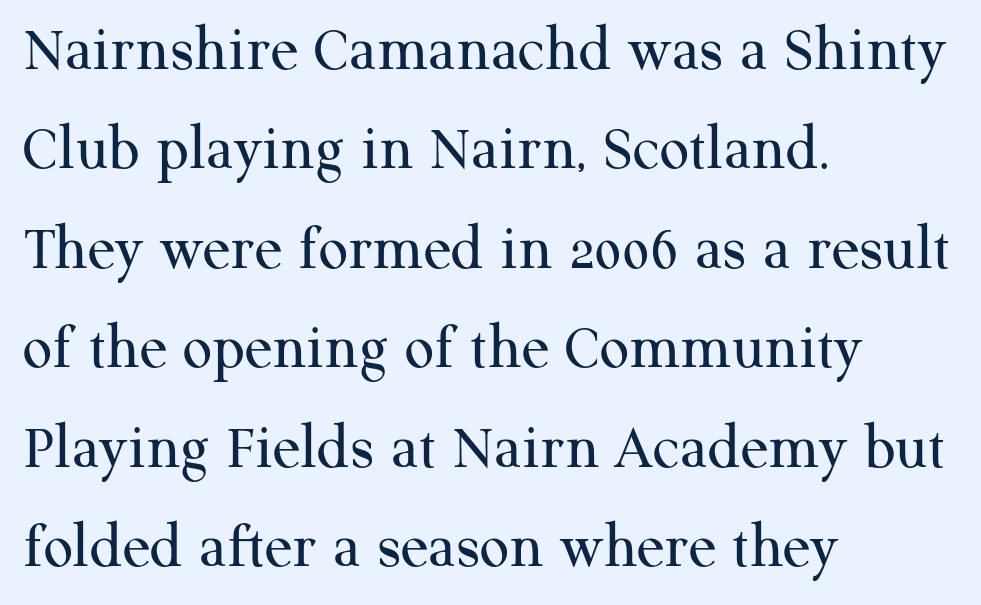
The image shows 65 px regular-weight serif type, upright; set left-aligned, normal line spacing (1.53x), normal letter spacing, not underlined; medium stroke contrast and a medium x-height.
